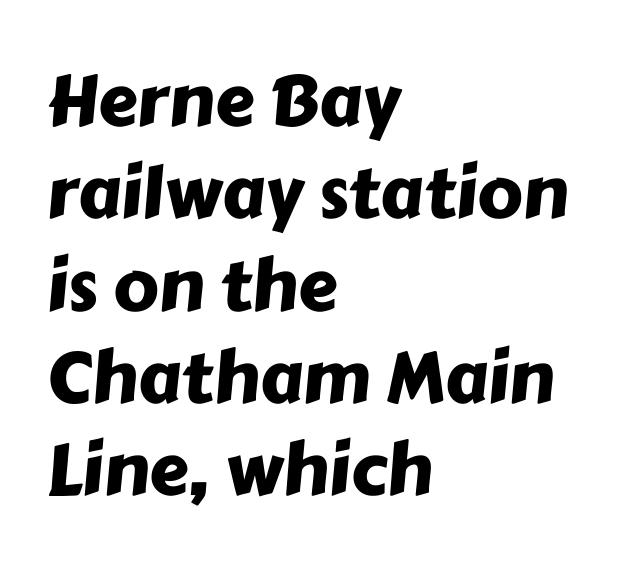
Q: Is the typeface a serif or a sans-serif typeface? A: Sans-serif.
Q: Is the text underlined? A: No.
Q: How is the paragraph aligned? A: Left-aligned.
Q: Is the spacing between letters normal or unusually wide? A: Normal.
Q: Is the spacing between lines tight, normal or loose? A: Normal.
Q: Width (condensed, normal, or wide)? A: Normal.
Q: Stroke contrast? A: Low.
Q: x-height? A: Medium.
Q: Monospaced? A: No.
